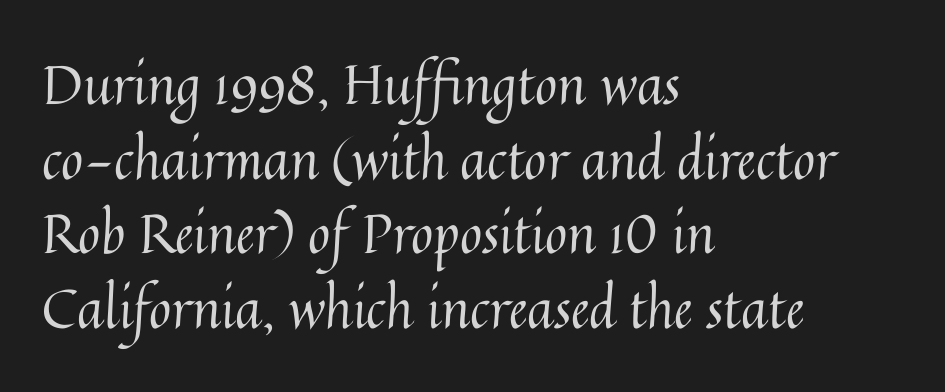
{"bold": "no", "weight": "regular", "width": "normal", "stroke_contrast": "medium", "x_height": "medium", "monospaced": "no", "underline": "no", "align": "left", "line_spacing": "normal", "line_spacing_ratio": 1.38, "letter_spacing": "normal", "letter_spacing_em": 0.0, "glyph_px": 54}
